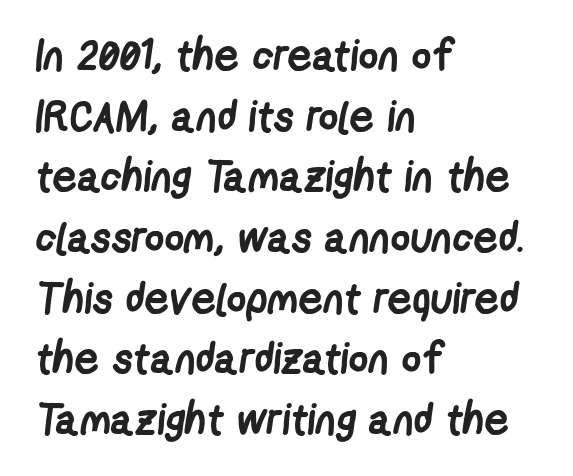
Q: Is the text bold? A: Yes.
Q: Is the typeface a serif or a sans-serif typeface? A: Sans-serif.
Q: Is the text underlined? A: No.
Q: How is the paragraph aligned? A: Left-aligned.
Q: Is the spacing between letters normal or unusually wide? A: Normal.
Q: Is the spacing between lines tight, normal or loose? A: Normal.
Q: Width (condensed, normal, or wide)? A: Condensed.
Q: Stroke contrast? A: Low.
Q: x-height? A: Medium.
Q: Monospaced? A: No.
